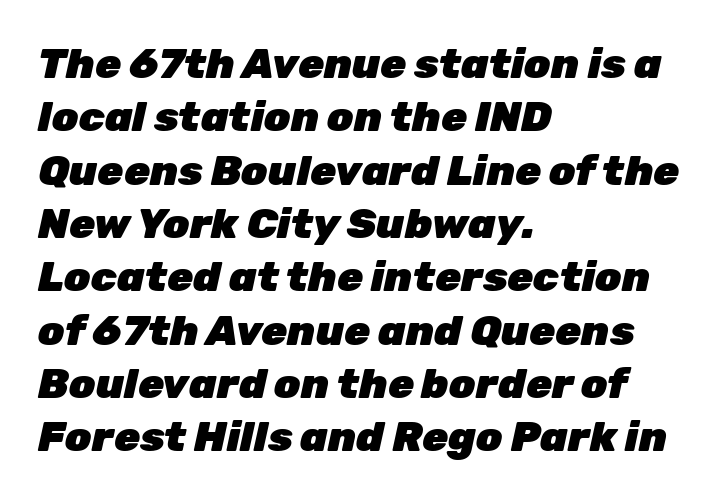
Its strokes are broad and dark, the hallmark of bold type. The type is set solid horizontally, with unmodified tracking. In CSS terms this would be text-align: left. Has an underline been added? It has not.
